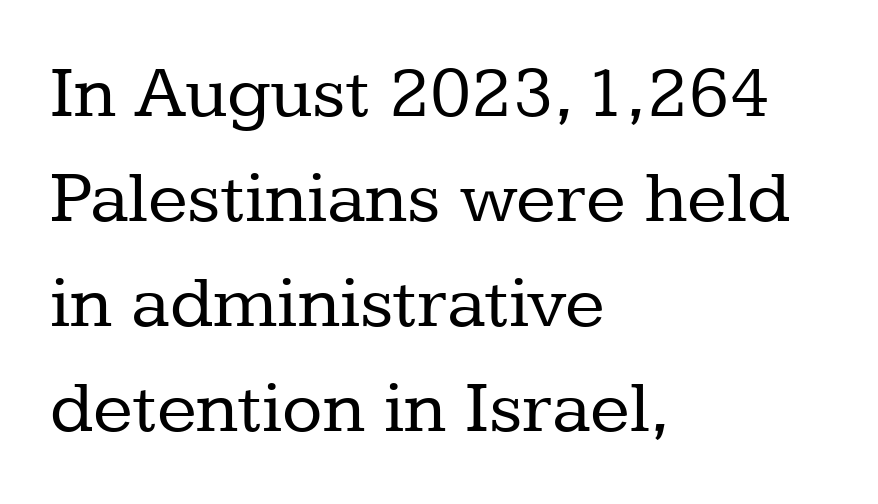
Q: Is the text bold? A: No.
Q: Is the text italic (slanted)? A: No, it is upright.
Q: Is the typeface a serif or a sans-serif typeface? A: Serif.
Q: Is the text underlined? A: No.
Q: How is the paragraph aligned? A: Left-aligned.
Q: Is the spacing between letters normal or unusually wide? A: Normal.
Q: Is the spacing between lines tight, normal or loose? A: Normal.
Q: Width (condensed, normal, or wide)? A: Normal.
Q: Stroke contrast? A: Low.
Q: x-height? A: Medium.
Q: Monospaced? A: No.
